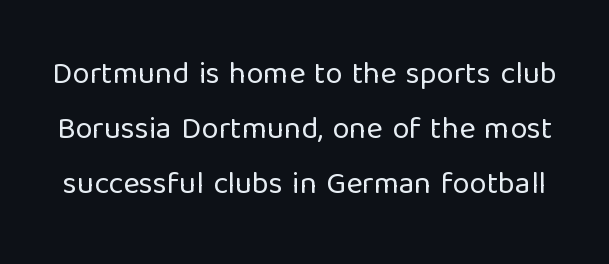
The image shows 31 px regular-weight sans-serif type, upright; set line spacing 1.78x, normal letter spacing, not underlined; low stroke contrast and a medium x-height.
